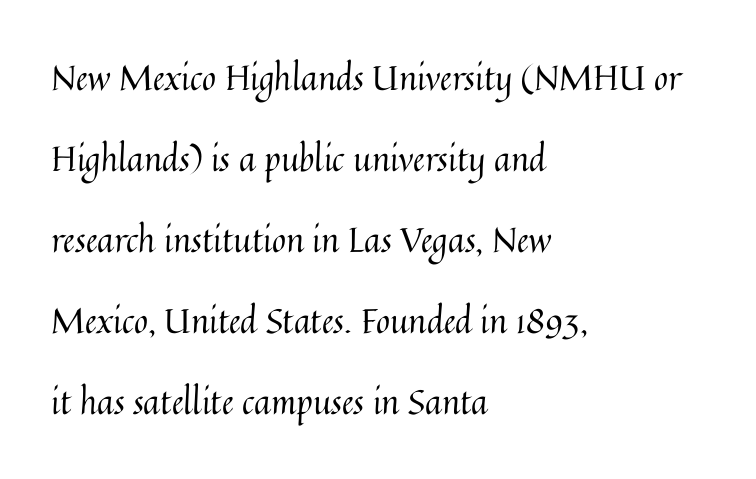
No chunkiness to these letters — they're not bold. The foot of each line stays bare and open. You could call the tracking neutral — neither tight nor loose. A classic flush-left, rag-right setting is used for this passage. Airy leading.
